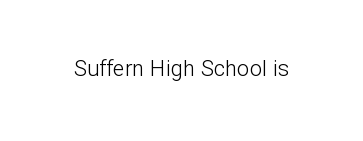
The space directly below the letters is spotless. Quick note: not italic, upright. The line texture is even and compact thanks to regular tracking. These glyphs show unthickened strokes, regular width or finer.
